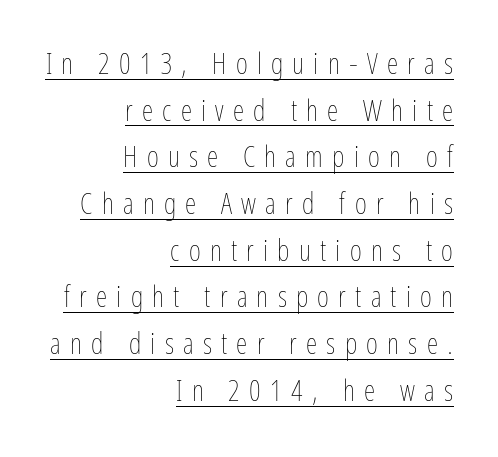
The image shows 29 px thin, condensed type, upright; set right-aligned, normal line spacing (1.61x), unusually wide letter spacing (+0.32 em), underlined; low stroke contrast and a medium x-height.
